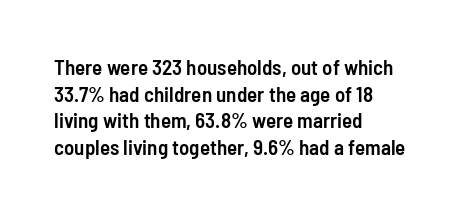
Casual observation: everything's shoved over to the left. Horizontal bands of white between lines are of average thickness. Tracking value appears to be zero — textbook default spacing. The letters stand straight up with perfectly vertical stems. Compared with an ordinary text face, these strokes are moderately heavier — a semibold. Anything drawn beneath the words? Only blank space.
